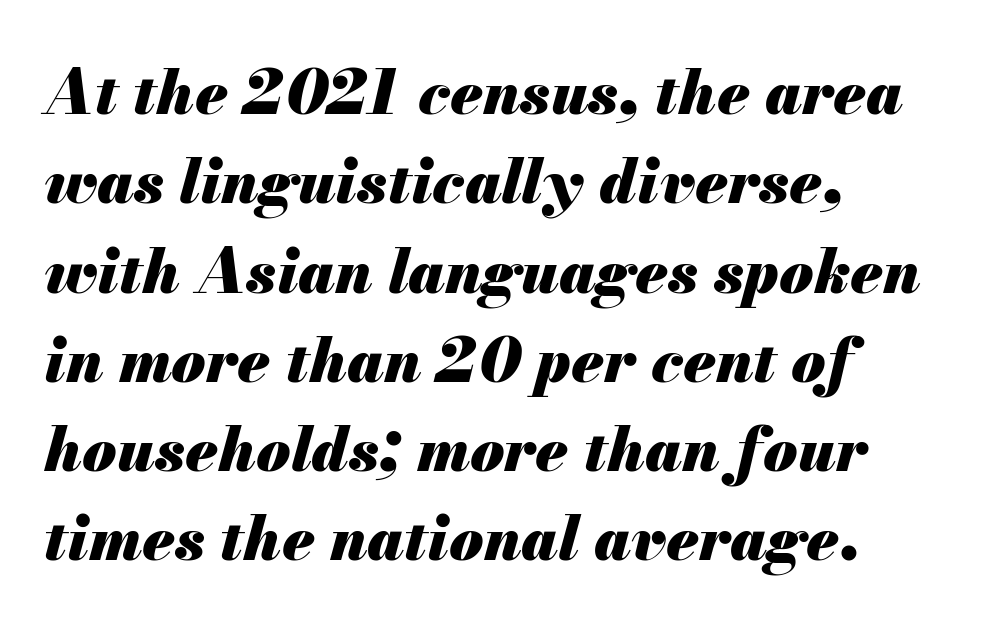
Q: Is the text bold? A: Yes.
Q: Is the text italic (slanted)? A: Yes, it leans right by about 13 degrees.
Q: Is the text underlined? A: No.
Q: How is the paragraph aligned? A: Left-aligned.
Q: Is the spacing between letters normal or unusually wide? A: Normal.
Q: Is the spacing between lines tight, normal or loose? A: Normal.
Q: Width (condensed, normal, or wide)? A: Normal.
Q: Stroke contrast? A: Medium.
Q: x-height? A: Small.
Q: Monospaced? A: No.
